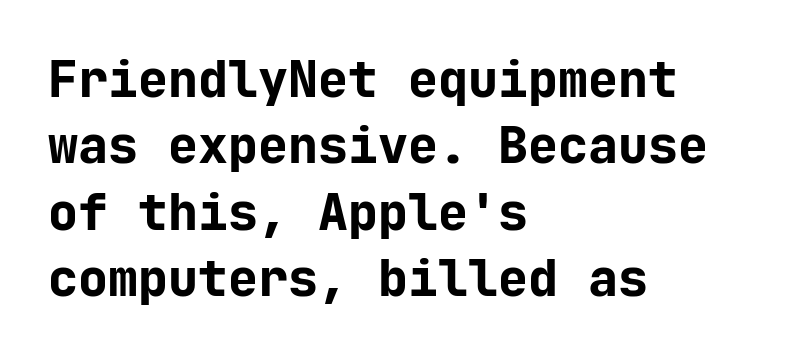
{"serif": "no", "italic": "no", "bold": "yes", "weight": "bold", "width": "normal", "stroke_contrast": "low", "x_height": "medium", "monospaced": "yes", "underline": "no", "align": "left", "line_spacing": "normal", "line_spacing_ratio": 1.33, "letter_spacing": "normal", "letter_spacing_em": 0.0, "glyph_px": 50}
